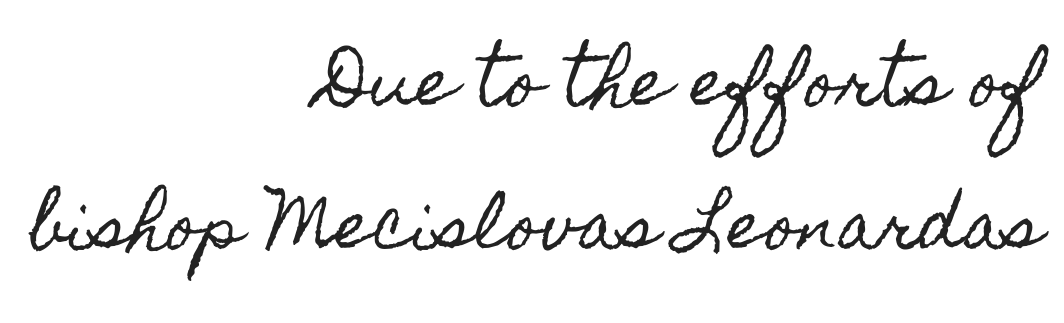
The image shows 64 px condensed type; set right-aligned, loose line spacing (2.23x), normal letter spacing, not underlined; a small x-height.
